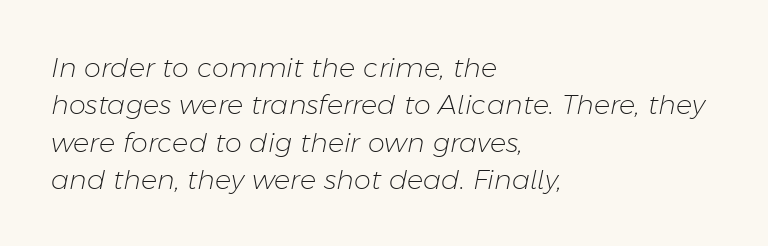
Q: Is the text bold? A: No.
Q: Is the text italic (slanted)? A: Yes, it leans right by about 11 degrees.
Q: Is the text underlined? A: No.
Q: How is the paragraph aligned? A: Left-aligned.
Q: Is the spacing between letters normal or unusually wide? A: Normal.
Q: Is the spacing between lines tight, normal or loose? A: Normal.
